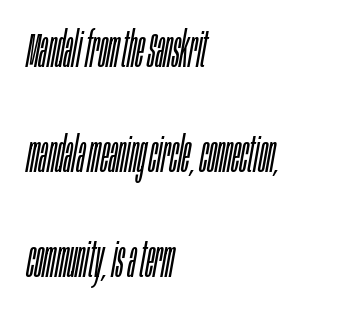
Plain, unruled lines of type. Style check: oblique. Words appear dense and cohesive because spacing is normal. No heavy texture on the line: the type isn't bold. These lines are rendered in a variable-pitch font.
